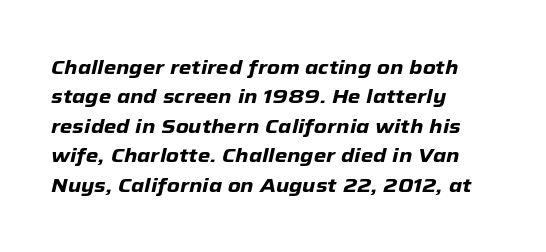
The image shows 20 px bold type, italic (leaning right); set left-aligned, normal line spacing (1.47x), normal letter spacing, not underlined.
